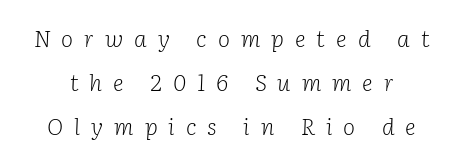
Q: Is the text bold? A: No.
Q: Is the text italic (slanted)? A: Yes, it leans right by about 2 degrees.
Q: Is the text underlined? A: No.
Q: Is the spacing between letters normal or unusually wide? A: Unusually wide.
Q: Is the spacing between lines tight, normal or loose? A: Loose.
